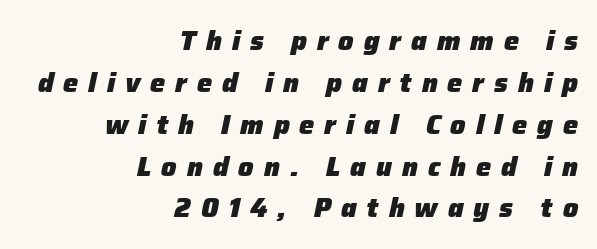
Q: Is the text bold? A: Yes.
Q: Is the text italic (slanted)? A: Yes, it leans right by about 12 degrees.
Q: Is the text underlined? A: No.
Q: How is the paragraph aligned? A: Right-aligned.
Q: Is the spacing between letters normal or unusually wide? A: Unusually wide.
Q: Is the spacing between lines tight, normal or loose? A: Normal.
